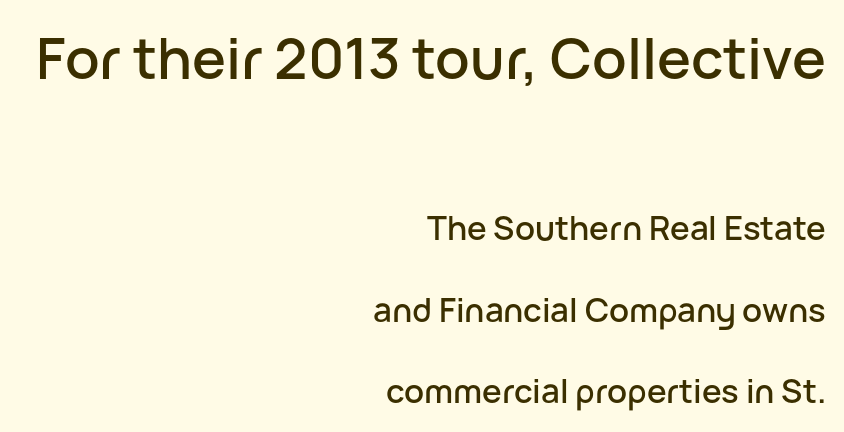
Each line ends at the same right margin while the left side varies. The passage shown stacks its lines with a broad gap. The horizontal fit of the characters is conventional and even. The strip under each line holds only bare page.
